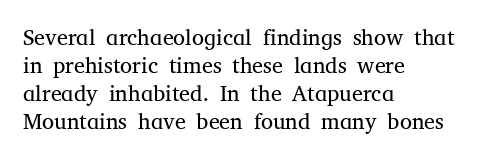
{"italic": "no", "bold": "no", "underline": "no", "align": "left", "line_spacing": "normal", "line_spacing_ratio": 1.27, "letter_spacing": "normal", "letter_spacing_em": 0.0, "glyph_px": 22}
